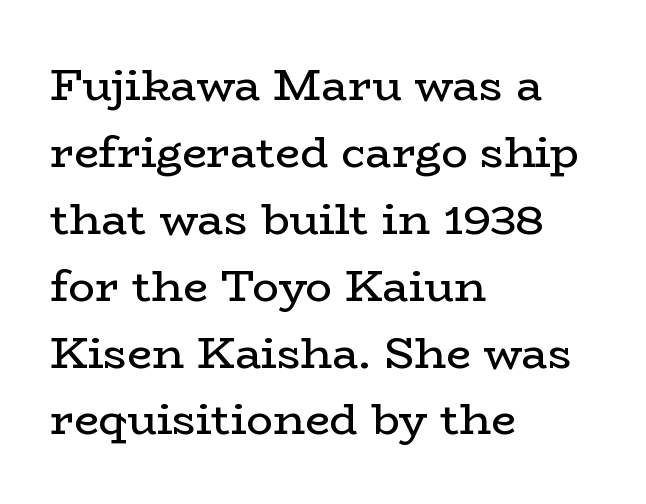
The image shows 44 px regular-weight, wide serif type, upright; set left-aligned, normal line spacing (1.52x), normal letter spacing, not underlined; low stroke contrast and a medium x-height.
